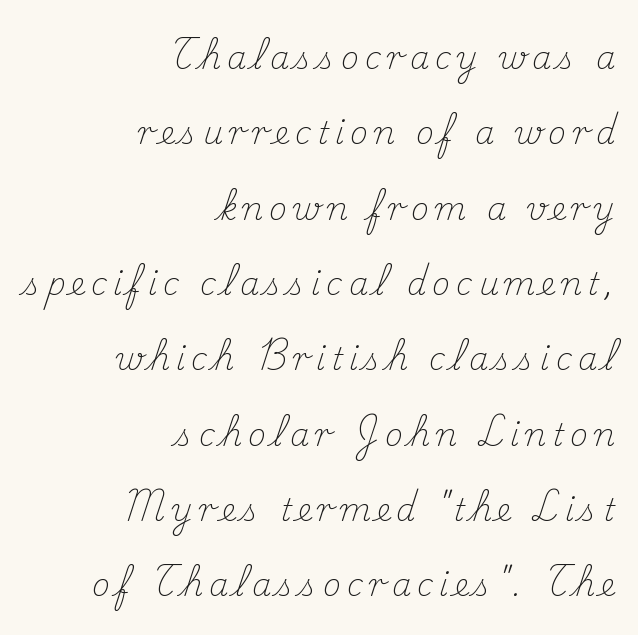
The image shows 31 px light serif type; set right-aligned, loose line spacing (2.43x), not underlined; medium stroke contrast and a small x-height.
